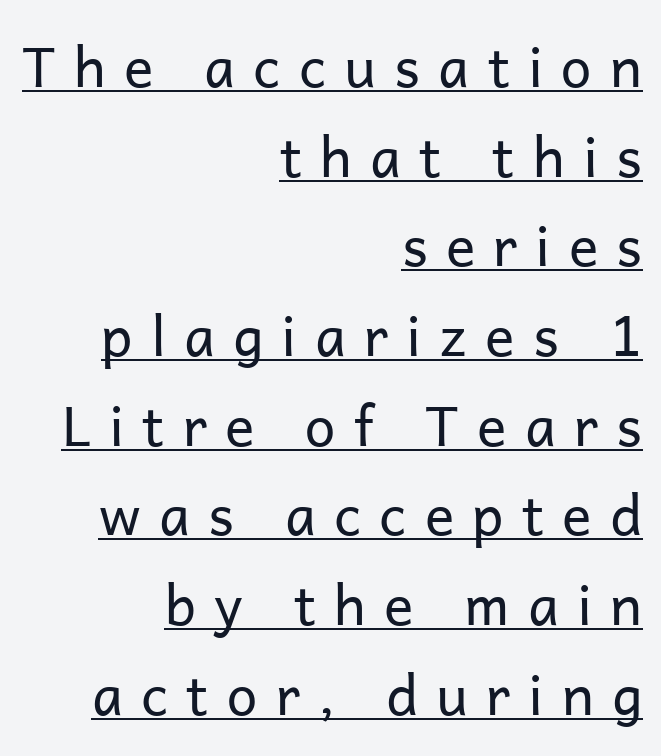
{"serif": "no", "italic": "no", "bold": "no", "weight": "regular", "width": "normal", "stroke_contrast": "low", "x_height": "medium", "monospaced": "no", "underline": "yes", "align": "right", "line_spacing": "normal", "line_spacing_ratio": 1.63, "letter_spacing": "wide", "letter_spacing_em": 0.33, "glyph_px": 55}
